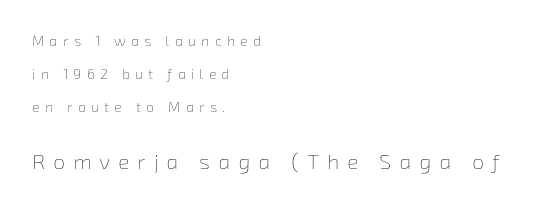
{"bold": "no", "underline": "no", "align": "left", "line_spacing": "loose", "line_spacing_ratio": 2.37, "letter_spacing": "wide", "letter_spacing_em": 0.39, "larger_block": "second", "size_ratio": 1.5, "glyph_px": 21}
